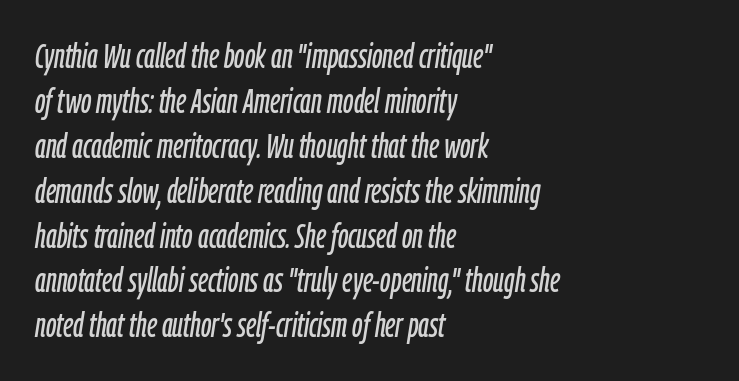
The image shows 34 px condensed type, italic (leaning right); set left-aligned, normal line spacing (1.32x), normal letter spacing, not underlined; low stroke contrast and a medium x-height.
